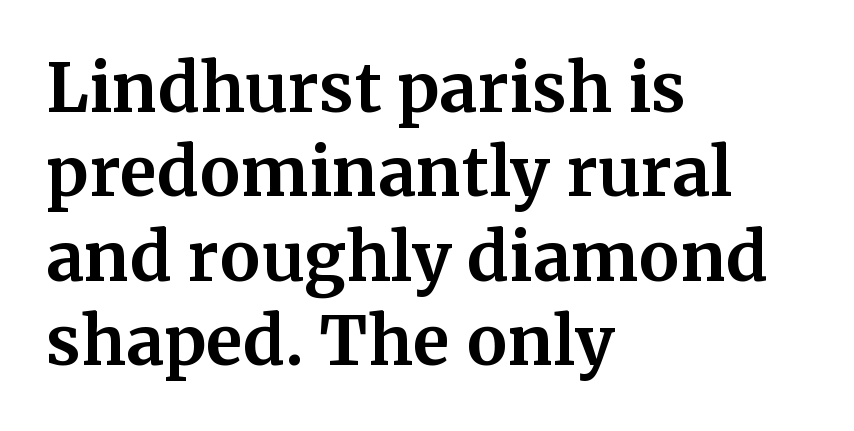
{"serif": "yes", "italic": "no", "bold": "yes", "weight": "bold", "width": "normal", "stroke_contrast": "medium", "x_height": "medium", "monospaced": "no", "underline": "no", "align": "left", "line_spacing": "normal", "line_spacing_ratio": 1.26, "letter_spacing": "normal", "letter_spacing_em": 0.0, "glyph_px": 67}
